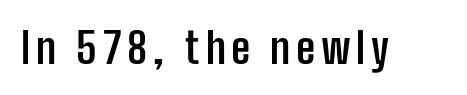
The image shows 43 px semibold, condensed sans-serif type, upright; set not underlined; low stroke contrast and a medium x-height.
